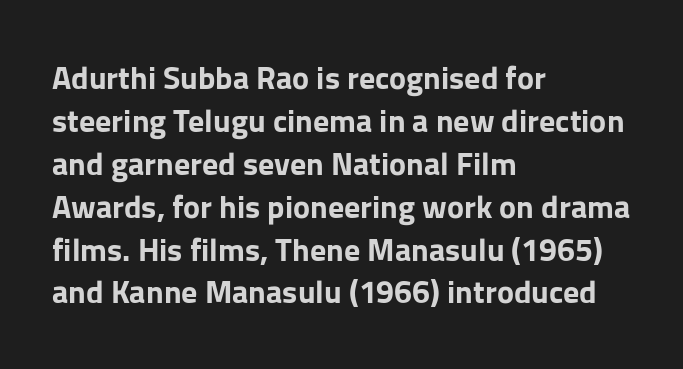
Q: Is the text bold? A: Yes.
Q: Is the text italic (slanted)? A: No, it is upright.
Q: Is the typeface a serif or a sans-serif typeface? A: Sans-serif.
Q: Is the text underlined? A: No.
Q: How is the paragraph aligned? A: Left-aligned.
Q: Is the spacing between letters normal or unusually wide? A: Normal.
Q: Is the spacing between lines tight, normal or loose? A: Normal.
Q: Width (condensed, normal, or wide)? A: Normal.
Q: Stroke contrast? A: Low.
Q: x-height? A: Medium.
Q: Monospaced? A: No.
